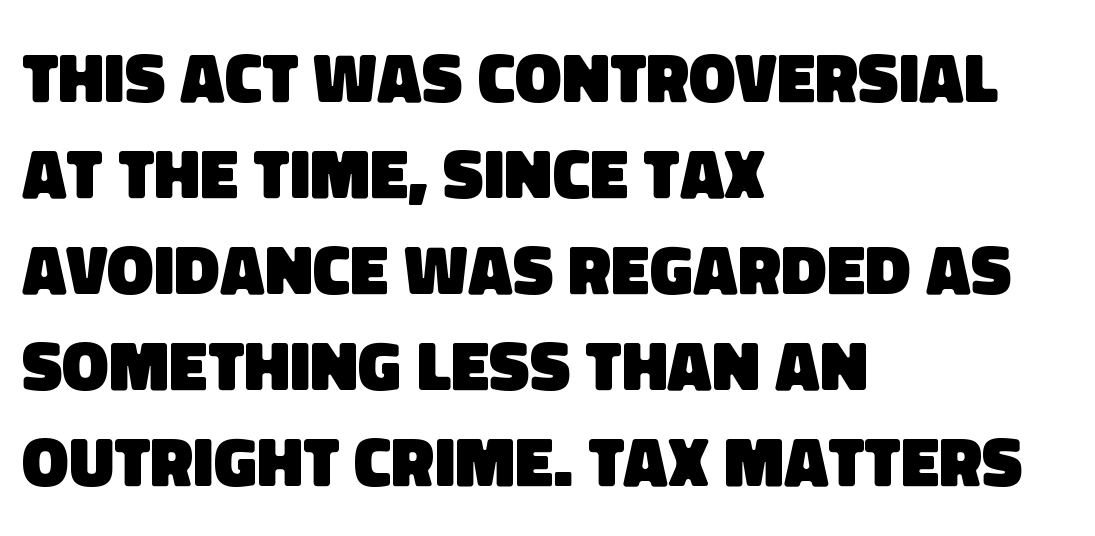
The passage shown has conventional tracking throughout. The vertical gap from one line to the next is medium. The paragraph shown leans on its left margin. Here the designer chose a conventional face with non-uniform glyph widths. Typographic density is high because the face is bold.
